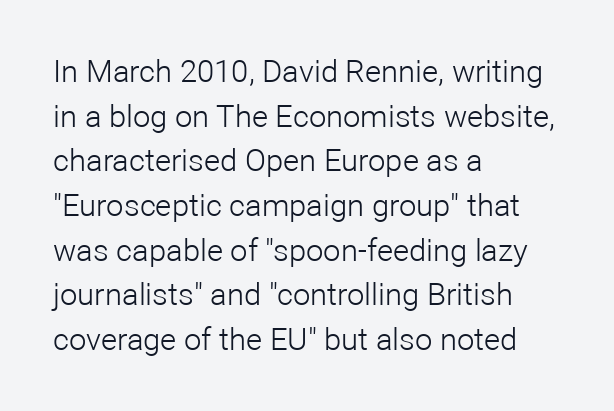
The rendering shows plain stroke endings on the letterforms — a sans-serif design. Lines of text with bare space underneath. The strokes carry an ordinary text weight at most. Leading: standard. Look at the tracking — it's just the regular setting, nothing added.
